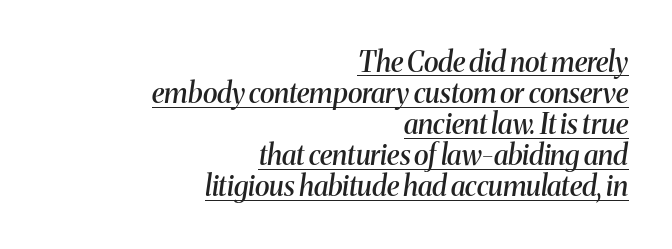
The passage shown is typed in a proportional face where columns would drift. The lettering tilts uniformly, giving the passage an italic look. A fair bit of extra ink — the face is semibold, not bold. Students, observe: this is what under-led, compact text looks like. Horizontally, the lines are justified to the trailing edge only. In designer terms, the underline attribute is active on this setting.
